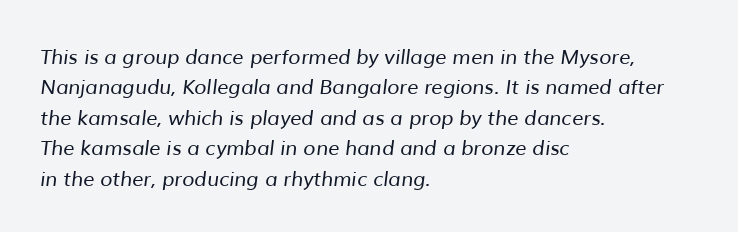
A typesetter would call this leading conventional body-copy spacing. Where is the straight margin? On the left. Stem width sits at or under what a default text font uses. The words here are not underlined.
